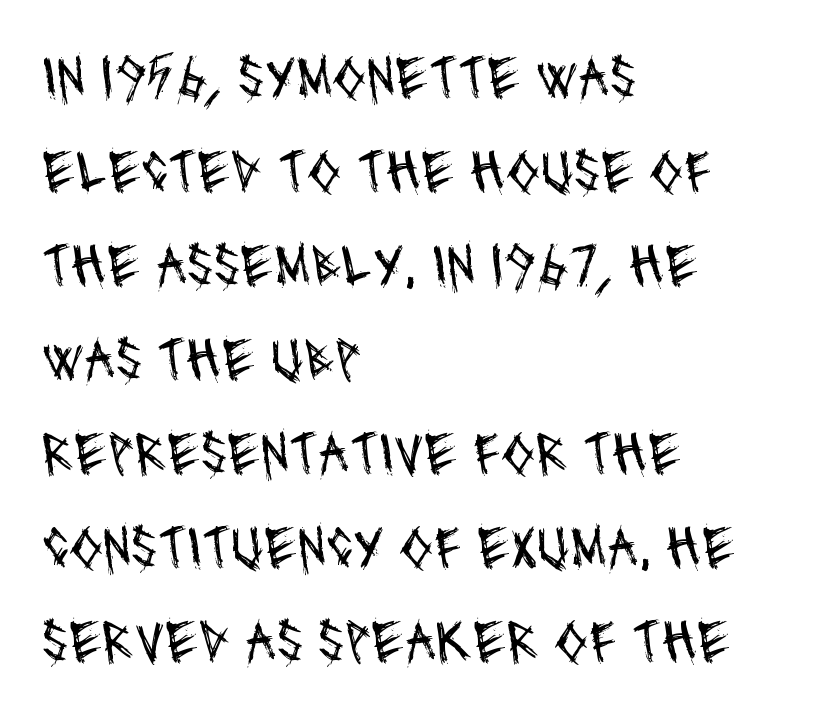
Note the varied advance widths — an 'i' is clearly narrower than an 'm'. Vertical spacing — default. The weight would be labelled regular, book, light, or lighter still. The characters display no serif detailing; their extremities are plain. Typeset ragged right — the left edge is the straight one. Letters rest on an invisible, unmarked baseline.
